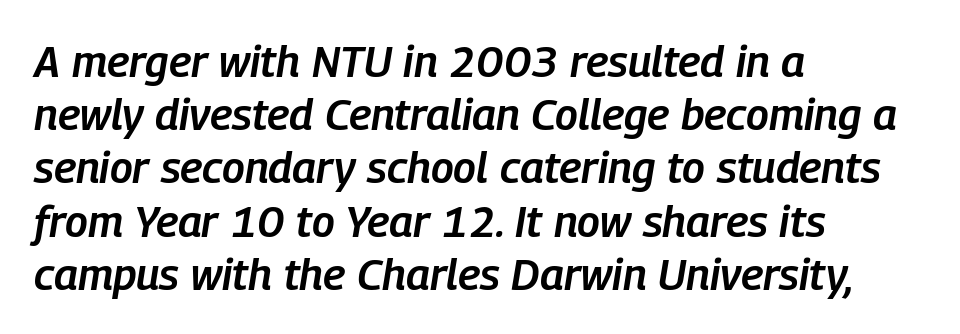
Q: Is the text bold? A: Semi-bold.
Q: Is the text italic (slanted)? A: Yes, it leans right by about 9 degrees.
Q: Is the text underlined? A: No.
Q: How is the paragraph aligned? A: Left-aligned.
Q: Is the spacing between letters normal or unusually wide? A: Normal.
Q: Width (condensed, normal, or wide)? A: Condensed.
Q: Stroke contrast? A: Low.
Q: x-height? A: Medium.
Q: Monospaced? A: No.
